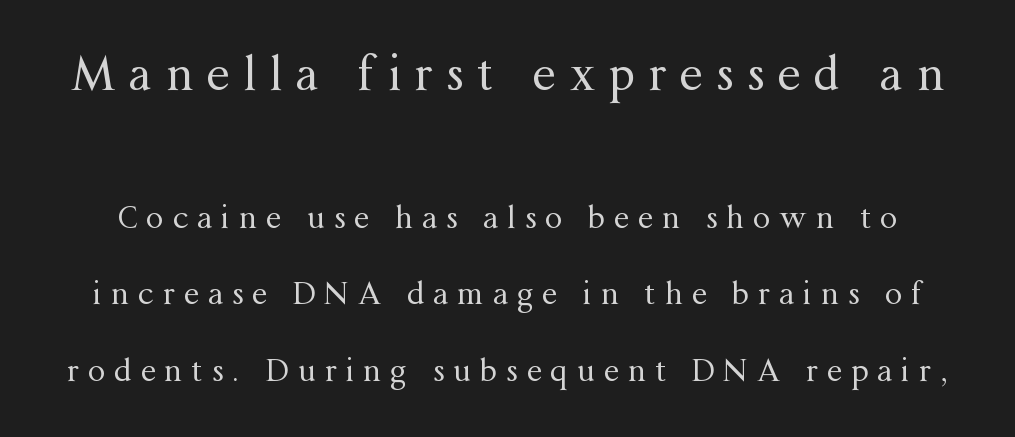
The image shows 47 px regular-weight serif type, upright; set loose line spacing (2.46x), unusually wide letter spacing (+0.29 em), not underlined; the first (top) block is 1.52x larger; medium stroke contrast and a medium x-height.
